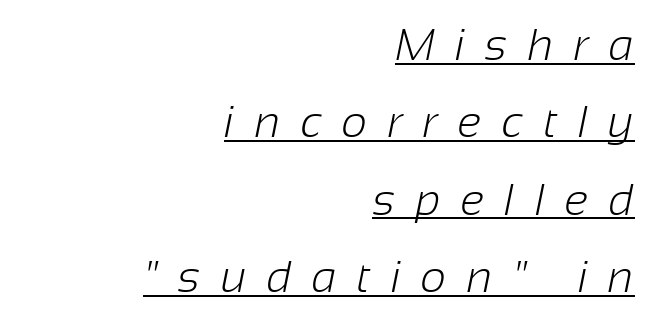
The image shows 45 px light sans-serif type; set right-aligned, line spacing 1.72x, unusually wide letter spacing (+0.45 em), underlined; low stroke contrast and a medium x-height.
